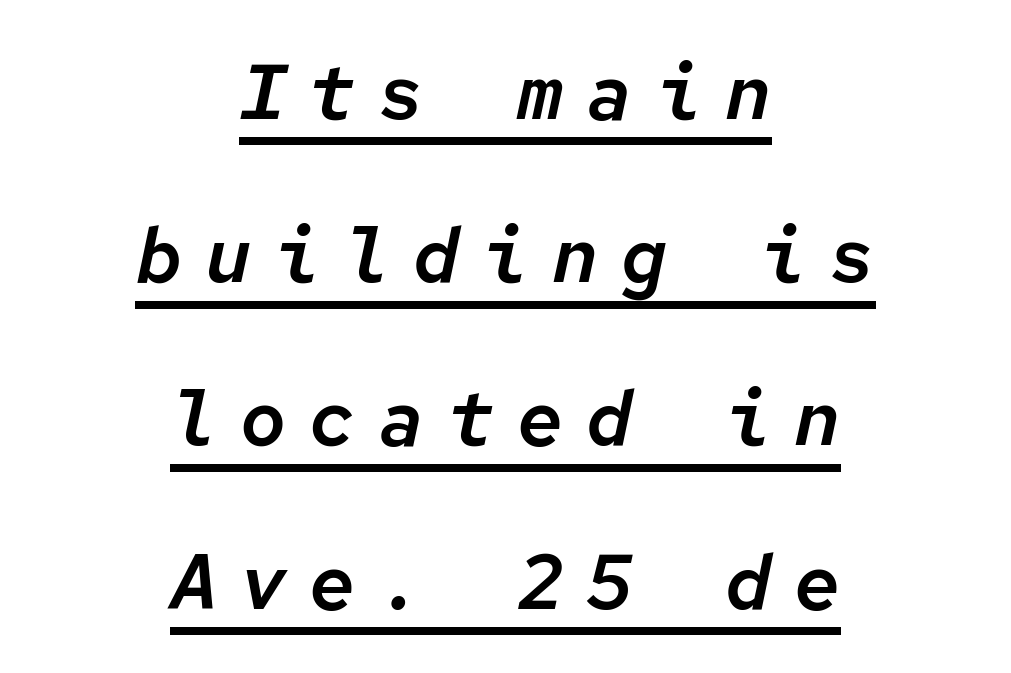
The image shows 77 px text type, italic (leaning right), monospaced; set centered, loose line spacing (2.12x), unusually wide letter spacing (+0.3 em), underlined; low stroke contrast and a medium x-height.
